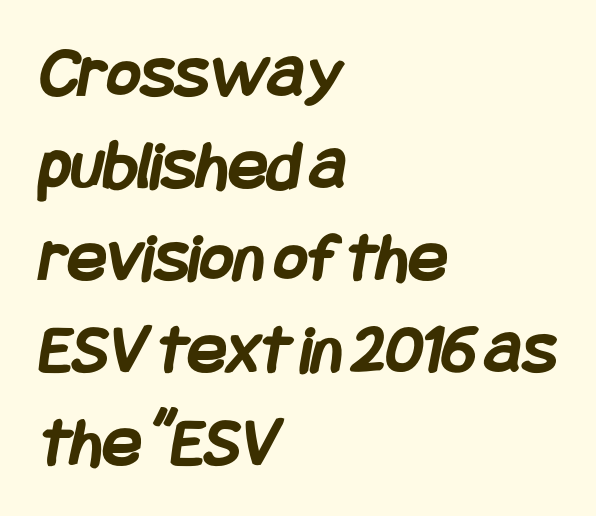
Beneath every word, the page is bare. The lines sit at an ordinary, default distance from one another. In CSS terms this would be text-align: left. The passage shown has conventional tracking throughout.
